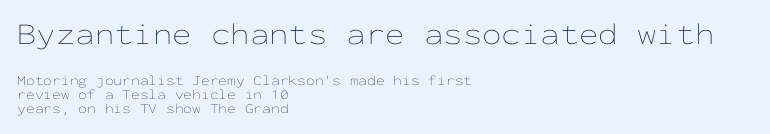
The line texture is even and compact thanks to regular tracking. This rendering uses left alignment, leaving the right contour irregular. The strokes carry an ordinary text weight at most. These two chunks differ in scale, with the top chunk taking the larger measure.
